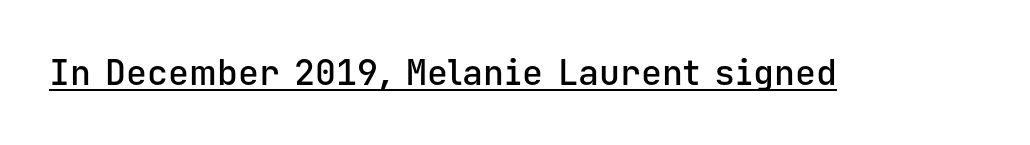
These lines are rendered in a fixed-pitch font. Stroke thickness is moderately raised; the sample reads as semibold. Honestly, the letter spacing is just normal — you wouldn't notice it. You can tell from the bare stems that sans-serif type was used. You can tell it's not italic because the verticals are truly vertical. The lettering is marked with a stroke running underneath it.
